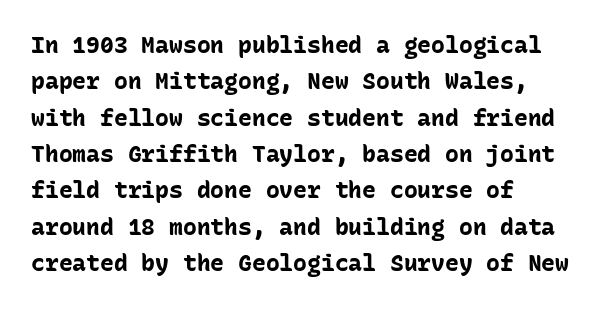
Q: Is the text bold? A: Yes.
Q: Is the text italic (slanted)? A: No, it is upright.
Q: Is the text underlined? A: No.
Q: How is the paragraph aligned? A: Left-aligned.
Q: Is the spacing between letters normal or unusually wide? A: Normal.
Q: Is the spacing between lines tight, normal or loose? A: Normal.
